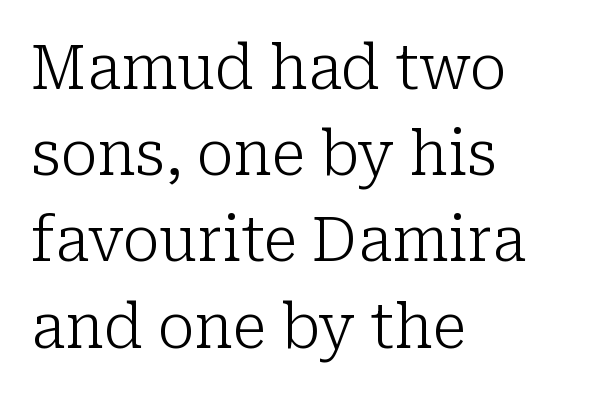
The face looks like a standard text weight, possibly lighter. The baseline area is clear. These lines were composed using upright roman letters. Each line starts at the same left margin while the right side varies. Here the glyphs are tracked normally, forming tight word shapes. Proportional: the letters do not fall into vertical columns.
